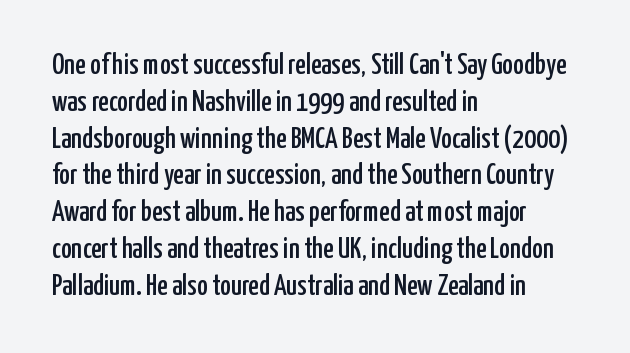
{"serif": "no", "italic": "no", "width": "condensed", "stroke_contrast": "low", "x_height": "medium", "monospaced": "no", "underline": "no", "align": "left", "line_spacing": "normal", "line_spacing_ratio": 1.27, "letter_spacing": "normal", "letter_spacing_em": 0.0, "glyph_px": 29}
